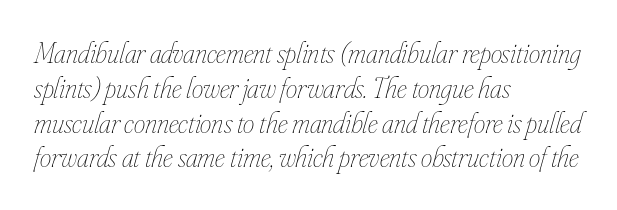
These lines are set flush left with a ragged right edge. The letters sit at their default tracking, neither squeezed nor spread. The font sits on the lighter half of the weight spectrum, regular included. The letters are slanted; this is an italic face. Each letter keeps its own natural width here, so spacing adapts to shape.
